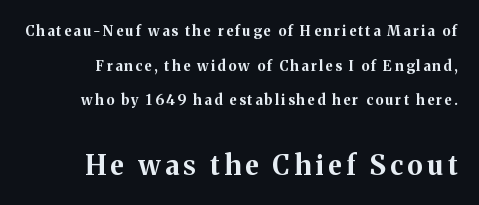
The designer gave the closing block more size than the opening block. Leading is clearly above the norm, producing a sparse column. Students, this is bold: see how much ink each stroke carries. Underlining? Definitely not there.
